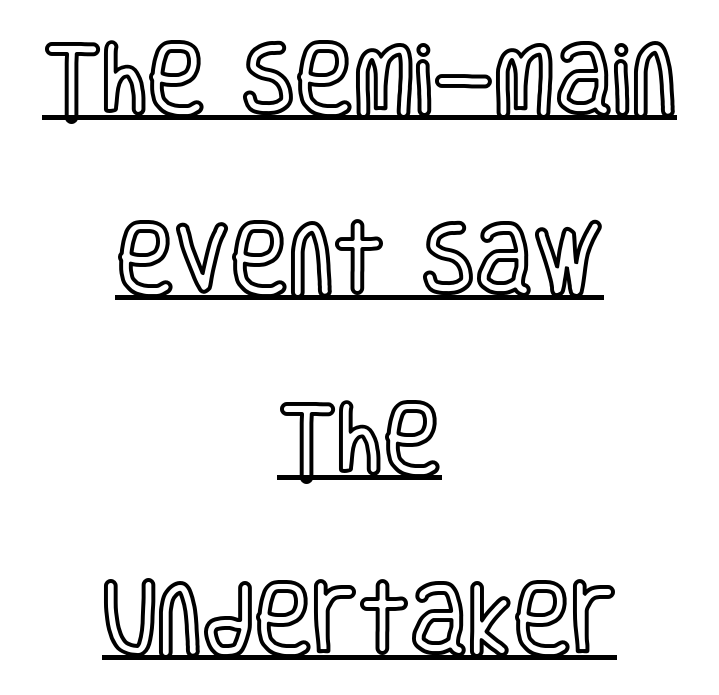
{"italic": "no", "width": "condensed", "x_height": "large", "monospaced": "no", "underline": "yes", "align": "center", "line_spacing": "loose", "line_spacing_ratio": 2.28, "letter_spacing": "normal", "letter_spacing_em": 0.0, "glyph_px": 79}
